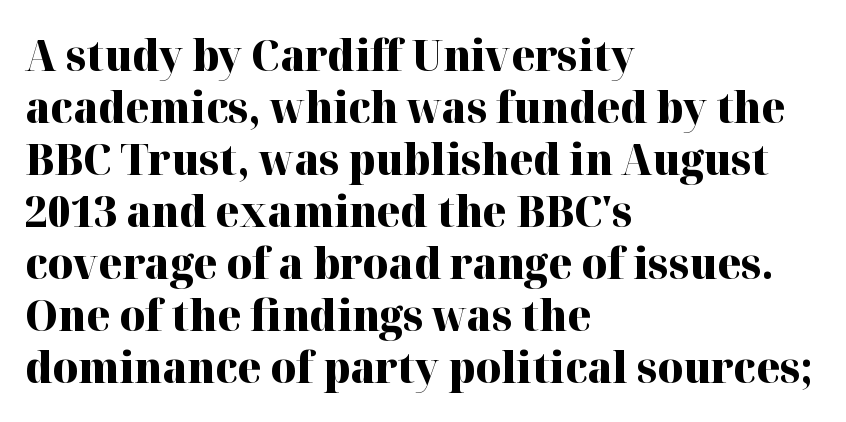
The image shows 43 px heavy serif type, upright; set left-aligned, line spacing 1.21x, normal letter spacing, not underlined; high stroke contrast and a medium x-height.
